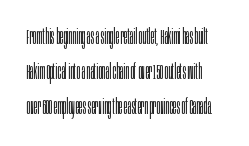
{"italic": "no", "bold": "no", "underline": "no", "align": "left", "line_spacing": "normal", "line_spacing_ratio": 1.58, "letter_spacing": "normal", "letter_spacing_em": 0.0, "glyph_px": 22}
